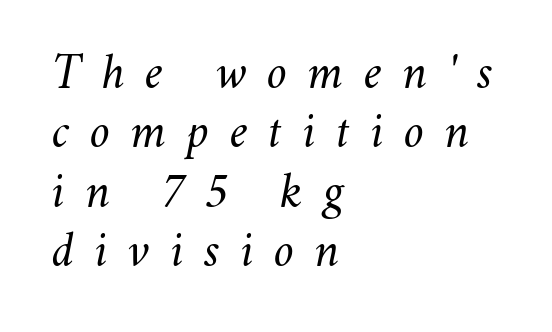
One-word summary of the alignment: left. Vertical stems look standard width or narrower in stroke. A typesetter would call this proportional, since set widths differ per character. Caption: expanded tracking, letters set apart. Just letters on the line, the space beneath them empty. The axis of the letterforms is tilted away from vertical.
